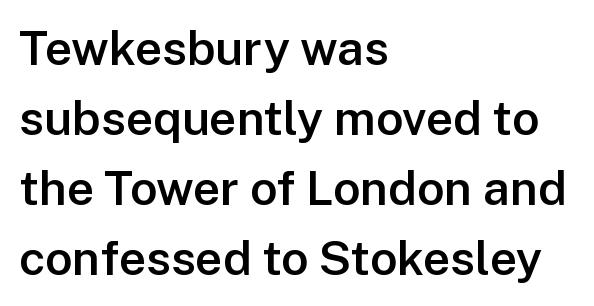
Q: Is the text bold? A: Semi-bold.
Q: Is the text italic (slanted)? A: No, it is upright.
Q: Is the typeface a serif or a sans-serif typeface? A: Sans-serif.
Q: Is the text underlined? A: No.
Q: How is the paragraph aligned? A: Left-aligned.
Q: Is the spacing between letters normal or unusually wide? A: Normal.
Q: Is the spacing between lines tight, normal or loose? A: Normal.
Q: Width (condensed, normal, or wide)? A: Normal.
Q: Stroke contrast? A: Low.
Q: x-height? A: Medium.
Q: Monospaced? A: No.
